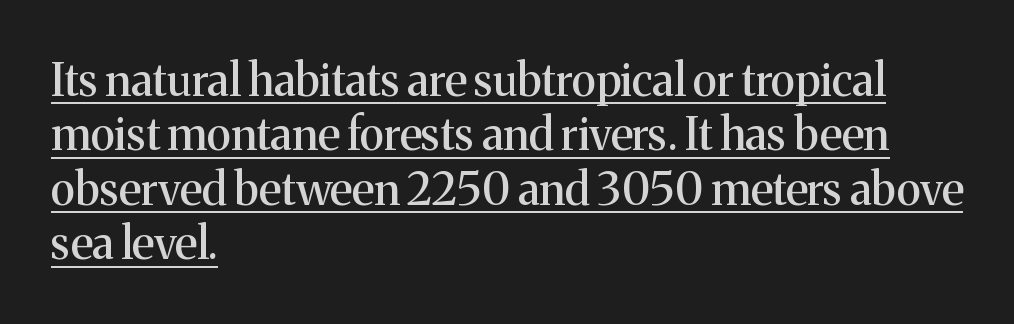
{"serif": "yes", "italic": "no", "width": "normal", "stroke_contrast": "medium", "x_height": "medium", "monospaced": "no", "underline": "yes", "align": "left", "line_spacing_ratio": 1.21, "letter_spacing": "normal", "letter_spacing_em": 0.0, "glyph_px": 45}
